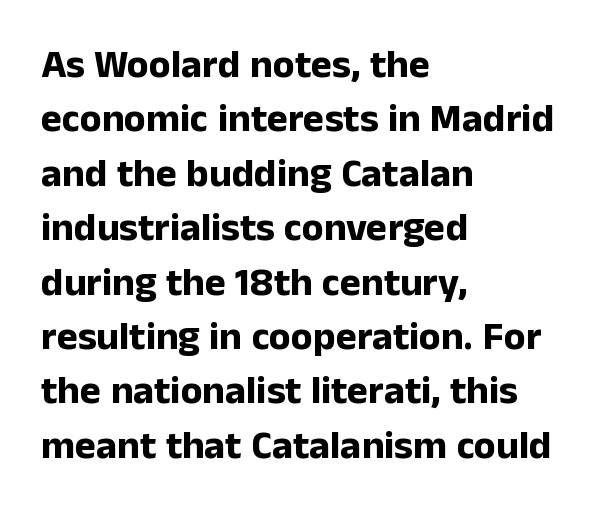
The paragraph has a hard left edge and a soft right edge. Here the glyphs are tracked normally, forming tight word shapes. Each letter keeps its own natural width here, so spacing adapts to shape. The typesetting leans heavy: a genuine bold. Does the type have serifs? No, each stem ends abruptly.
